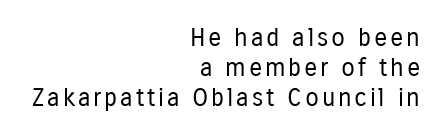
The image shows 25 px text type, upright; set right-aligned, line spacing 1.21x, not underlined.
